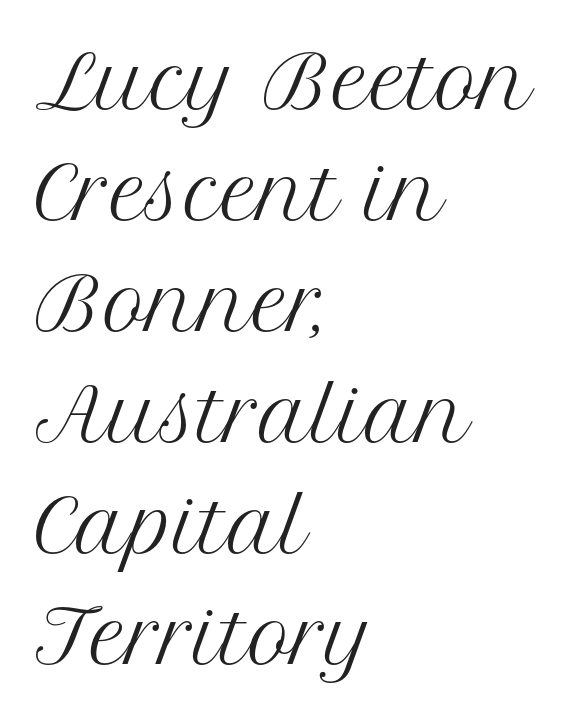
Stroke thickness stays within the range of a standard reading face or lighter. Interline gaps are of average width in this sample. The rendering shows small feet on the letterforms — a serif design. The letters advance in unequal steps, a hallmark of proportional type. Rule under the text: the space is simply empty.
